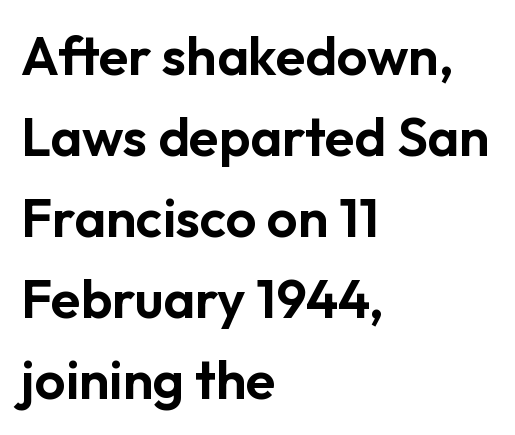
{"serif": "no", "italic": "no", "width": "normal", "stroke_contrast": "low", "x_height": "medium", "monospaced": "no", "underline": "no", "align": "left", "line_spacing": "normal", "line_spacing_ratio": 1.5, "letter_spacing": "normal", "letter_spacing_em": 0.0, "glyph_px": 54}
